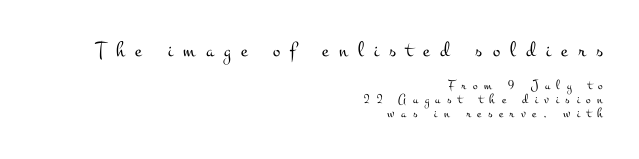
{"bold": "no", "underline": "no", "align": "right", "line_spacing": "tight", "line_spacing_ratio": 1.0, "letter_spacing": "wide", "letter_spacing_em": 0.47, "larger_block": "first", "size_ratio": 1.57, "glyph_px": 22}
